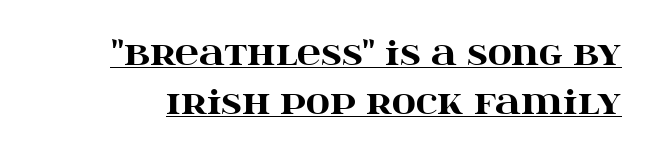
Compared with undecorated copy, this sample adds a rule below the words. This block has exactly the height ordinary leading produces. The typography opts for an upright posture over an oblique one. Is this a fixed-width face? No — the glyphs have proportional, varying widths. The letters are bold, with thick, heavy strokes. This sample uses plain, unmodified letter spacing.
